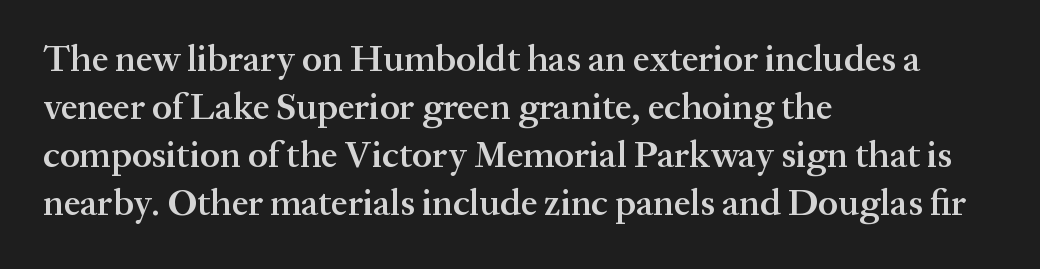
I'd describe the lettering as semibold — firm but not a full bold. Lines of text with bare space underneath. Is the block centered? No — it sits flush against the left margin. What's the leading like? Ordinary, nothing unusual. The type sits square on the baseline with zero lean.
